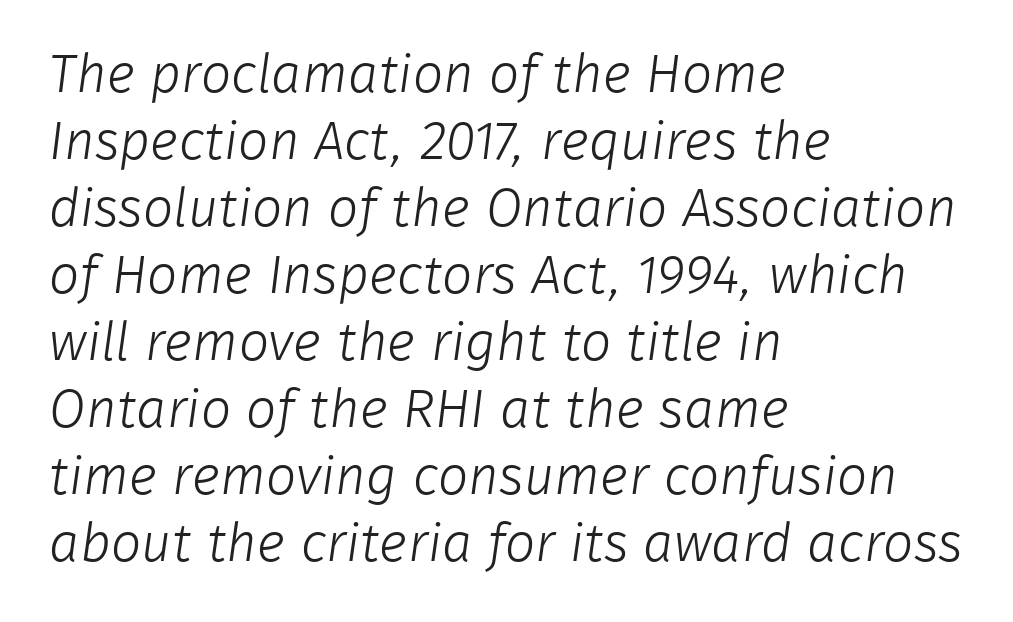
{"serif": "no", "bold": "no", "weight": "light", "width": "normal", "stroke_contrast": "low", "x_height": "medium", "monospaced": "no", "underline": "no", "align": "left", "line_spacing_ratio": 1.24, "letter_spacing": "normal", "letter_spacing_em": 0.0, "glyph_px": 54}
